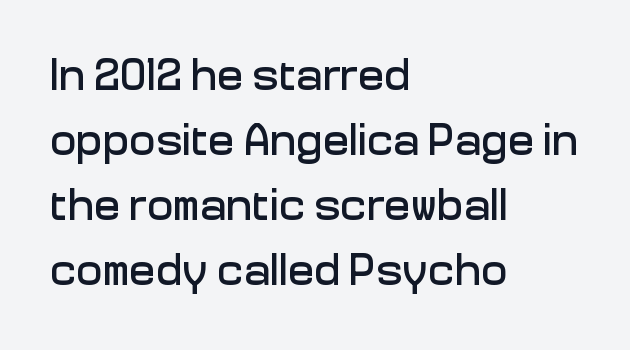
{"serif": "no", "italic": "no", "width": "normal", "stroke_contrast": "low", "x_height": "medium", "monospaced": "no", "underline": "no", "align": "left", "line_spacing": "normal", "line_spacing_ratio": 1.48, "letter_spacing": "normal", "letter_spacing_em": 0.0, "glyph_px": 44}
